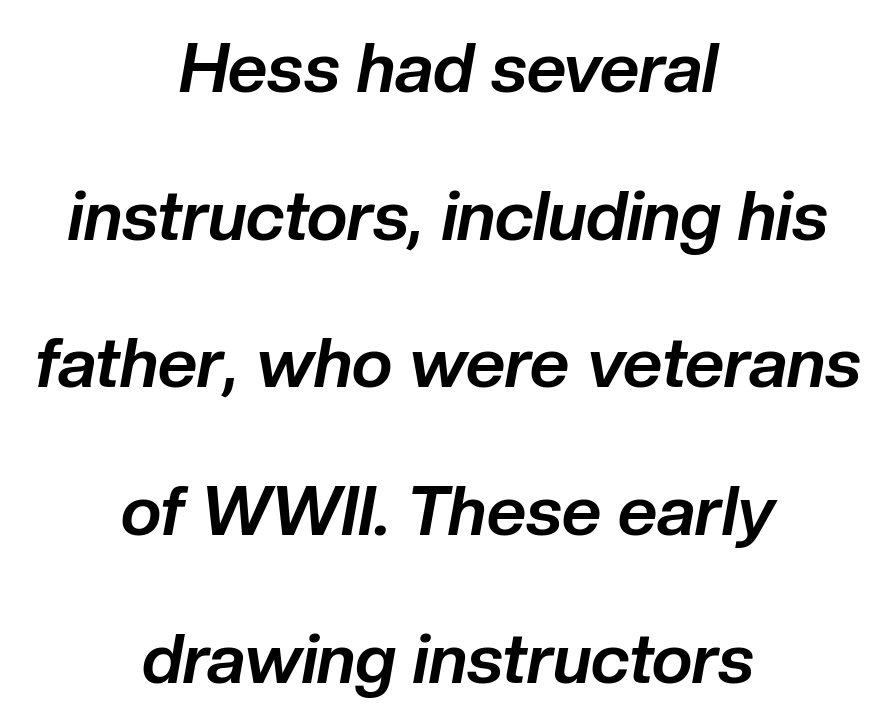
The image shows 69 px bold type, italic (leaning right); set centered, loose line spacing (2.14x), normal letter spacing, not underlined; low stroke contrast and a medium x-height.
